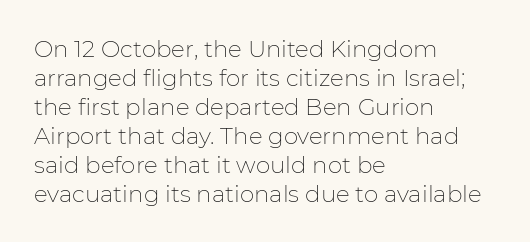
A typesetter would call this zero additional tracking. If you drew a line through each stem, it would be perfectly vertical. This block has exactly the height ordinary leading produces. Teacher's note: observe the even left margin — that is flush-left alignment. The area under the type is left untouched. This is not heavy type; no bold has been used.
